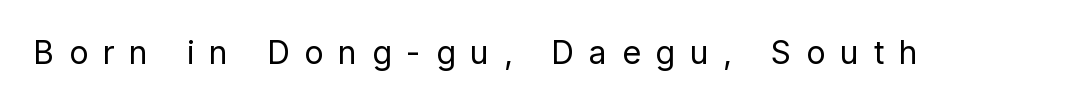
Q: Is the text bold? A: No.
Q: Is the text italic (slanted)? A: No, it is upright.
Q: Is the typeface a serif or a sans-serif typeface? A: Sans-serif.
Q: Is the text underlined? A: No.
Q: Is the spacing between letters normal or unusually wide? A: Unusually wide.
Q: Width (condensed, normal, or wide)? A: Normal.
Q: Stroke contrast? A: Low.
Q: x-height? A: Medium.
Q: Monospaced? A: No.
